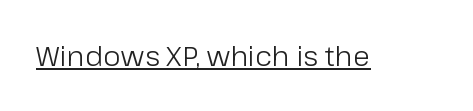
The image shows 28 px light sans-serif type, upright; set normal letter spacing, underlined; low stroke contrast and a medium x-height.
